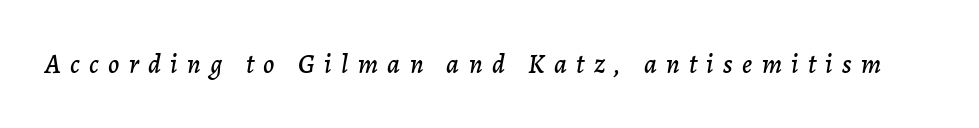
The glyphs are unaccompanied by any horizontal stroke below them. Display-style spreading of the glyphs; the letterfit is very open. Observe the lean: these are italic letterforms.
